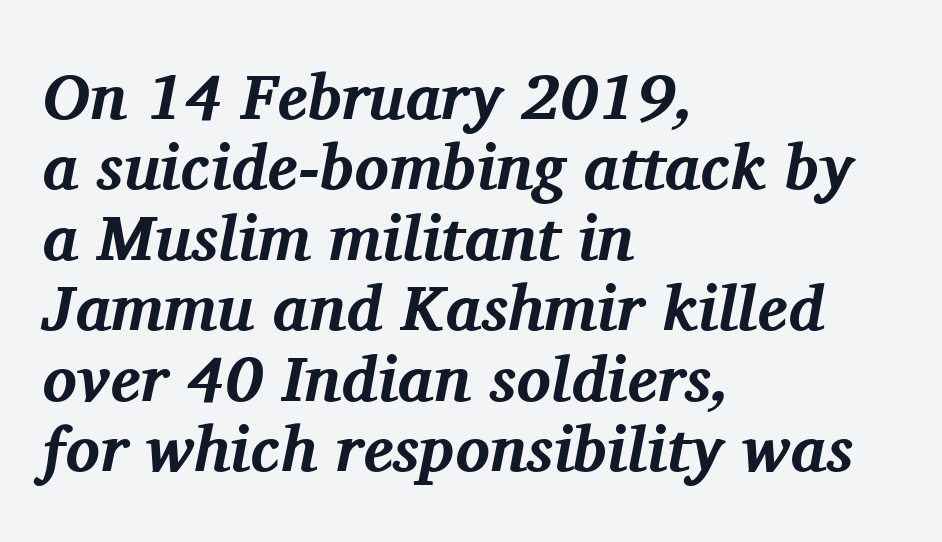
Q: Is the text bold? A: Yes.
Q: Is the text italic (slanted)? A: Yes, it leans right by about 11 degrees.
Q: Is the typeface a serif or a sans-serif typeface? A: Serif.
Q: Is the text underlined? A: No.
Q: How is the paragraph aligned? A: Left-aligned.
Q: Is the spacing between letters normal or unusually wide? A: Normal.
Q: Is the spacing between lines tight, normal or loose? A: Tight.
Q: Width (condensed, normal, or wide)? A: Normal.
Q: Stroke contrast? A: Medium.
Q: x-height? A: Medium.
Q: Monospaced? A: No.
